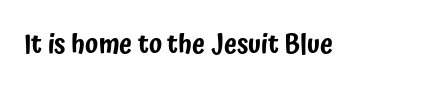
Is there any slant? The stems are plumb. Descenders are the only things crossing below the line. The line texture is even and compact thanks to regular tracking.
